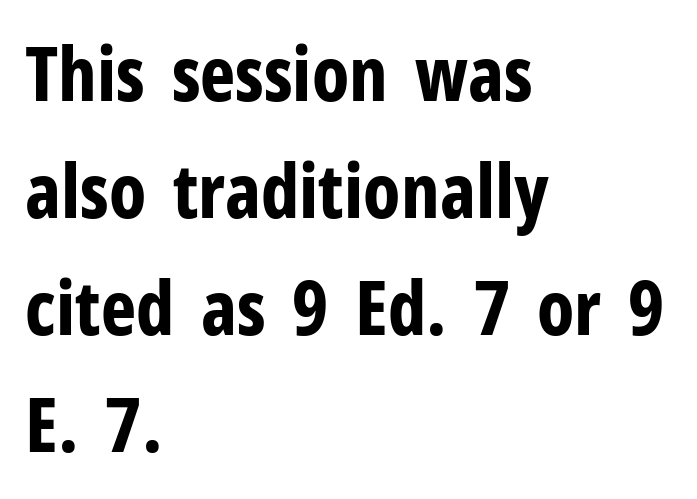
{"serif": "no", "italic": "no", "bold": "yes", "weight": "bold", "width": "condensed", "stroke_contrast": "low", "x_height": "medium", "monospaced": "no", "underline": "no", "align": "left", "line_spacing": "normal", "line_spacing_ratio": 1.56, "letter_spacing": "normal", "letter_spacing_em": 0.0, "glyph_px": 75}
